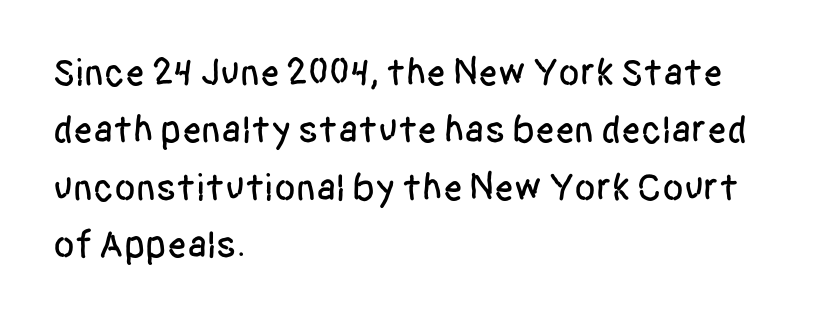
The image shows 39 px condensed sans-serif type, upright; set left-aligned, normal line spacing (1.47x), normal letter spacing, not underlined; low stroke contrast and a large x-height.
